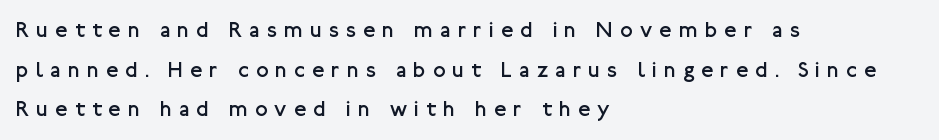
The image shows 22 px text type, upright; set left-aligned, line spacing 1.8x, unusually wide letter spacing (+0.34 em), not underlined.
